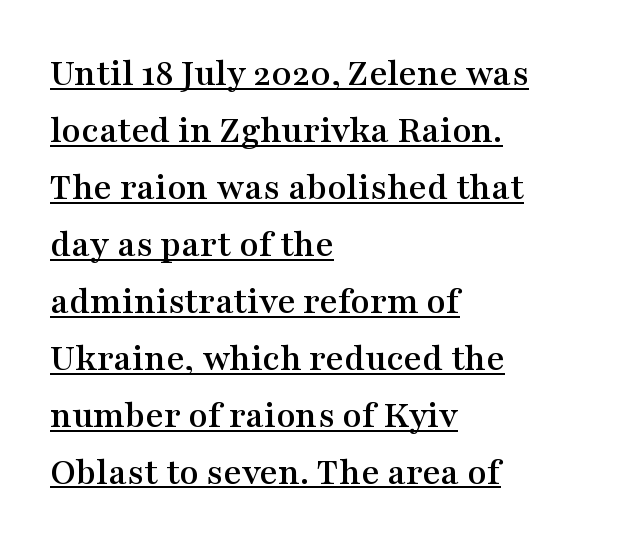
The image shows 39 px wide serif type, upright; set left-aligned, normal line spacing (1.46x), normal letter spacing, underlined; medium stroke contrast and a medium x-height.
